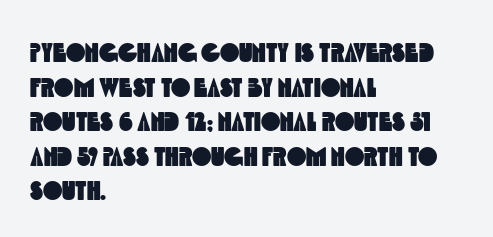
Vertically, the passage feels balanced, rows spaced as you'd expect. Unmarked baselines from the first word to the last. If you drew a ruler down the left edge, every line would touch it. The passage shown has conventional tracking throughout.
